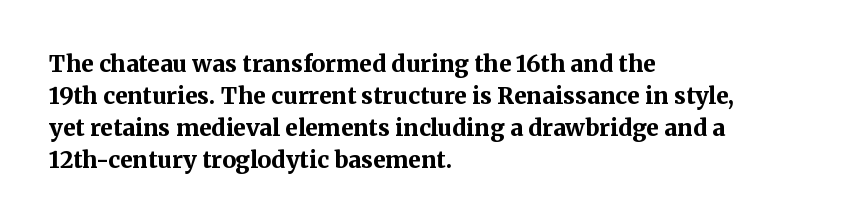
Compared with typical paragraphs, the rows here are spaced about the same. In terms of posture, this sample is upright. You'd pick this weight for a headline — it's a proper bold. Typeset ragged right — the left edge is the straight one.
